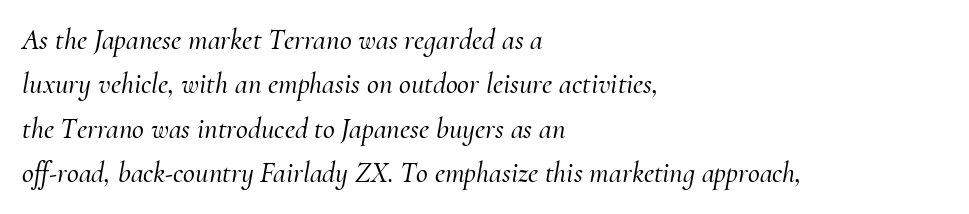
The image shows 29 px serif type, italic (leaning right); set left-aligned, normal line spacing (1.53x), normal letter spacing, not underlined; medium stroke contrast and a small x-height.
